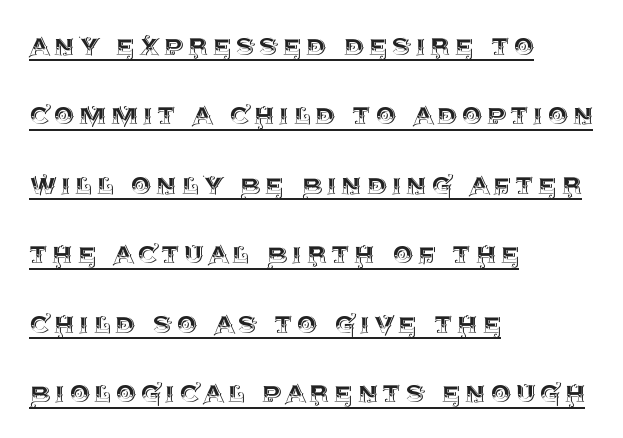
Q: Is the text italic (slanted)? A: No, it is upright.
Q: Is the text underlined? A: Yes.
Q: How is the paragraph aligned? A: Left-aligned.
Q: Is the spacing between lines tight, normal or loose? A: Loose.
Q: Width (condensed, normal, or wide)? A: Normal.
Q: x-height? A: Large.
Q: Monospaced? A: No.
